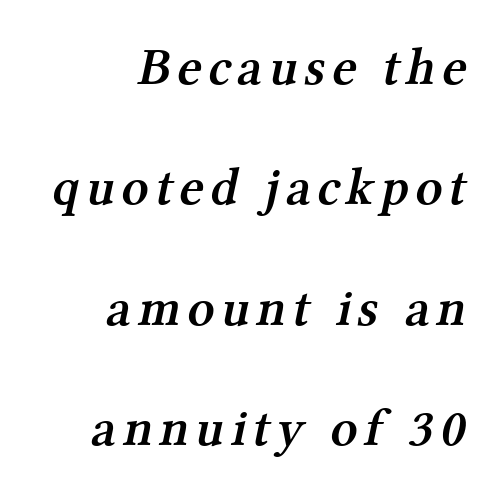
{"serif": "yes", "bold": "semi", "weight": "semibold", "width": "normal", "stroke_contrast": "medium", "x_height": "medium", "monospaced": "no", "underline": "no", "align": "right", "line_spacing": "loose", "line_spacing_ratio": 2.27, "glyph_px": 53}
